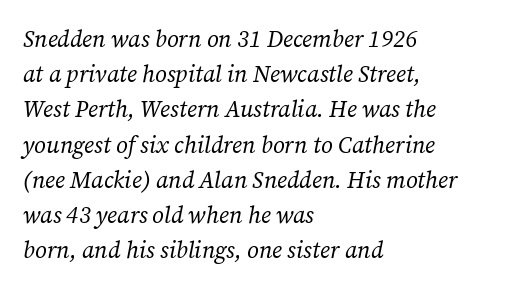
Q: Is the text bold? A: No.
Q: Is the text italic (slanted)? A: Yes, it leans right by about 12 degrees.
Q: Is the text underlined? A: No.
Q: How is the paragraph aligned? A: Left-aligned.
Q: Is the spacing between letters normal or unusually wide? A: Normal.
Q: Is the spacing between lines tight, normal or loose? A: Normal.
